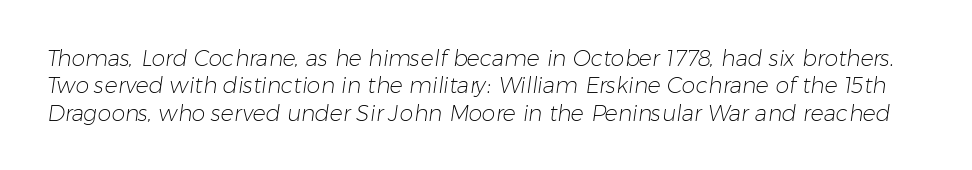
Q: Is the text bold? A: No.
Q: Is the text underlined? A: No.
Q: Is the spacing between letters normal or unusually wide? A: Normal.
Q: Is the spacing between lines tight, normal or loose? A: Normal.
